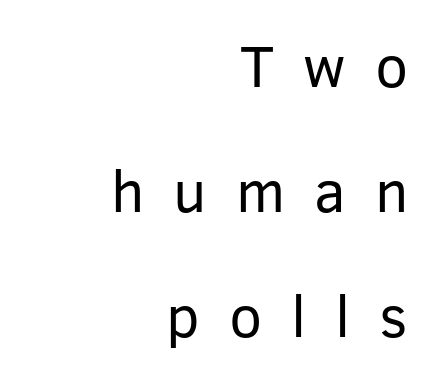
Look at the bottom of the vertical strokes: they stop flat, with no serifs. Look at the tracking — it's clearly loosened, letters drifting apart. The font sits on the lighter half of the weight spectrum, regular included. Nope, not italic — everything's standing straight.
